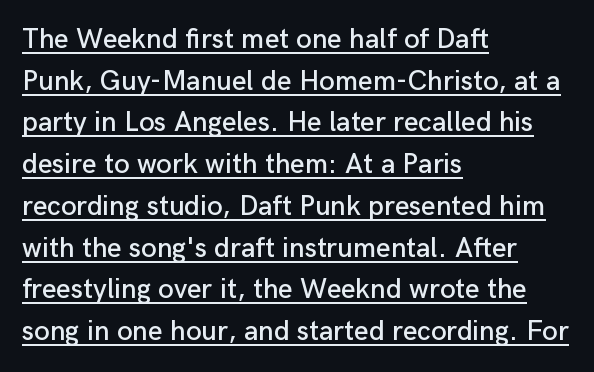
The image shows 28 px sans-serif type, upright; set left-aligned, normal line spacing (1.49x), normal letter spacing, underlined; low stroke contrast and a medium x-height.
